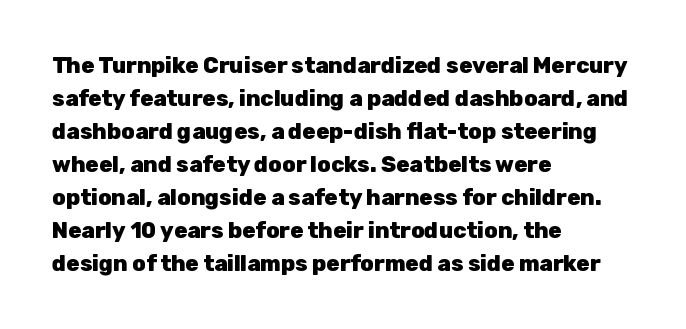
You'd pick this weight for a headline — it's a proper bold. The lettering holds an erect, upright posture throughout. Glance below the letters and you will spot only blank space. Layout note: lines flush left. Characters follow at the spacing the type designer built in. These lines sit exactly where default settings would place them.
